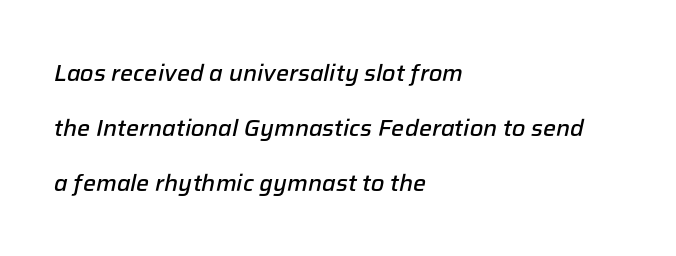
Q: Is the text bold? A: Semi-bold.
Q: Is the text italic (slanted)? A: Yes, it leans right by about 12 degrees.
Q: Is the text underlined? A: No.
Q: How is the paragraph aligned? A: Left-aligned.
Q: Is the spacing between letters normal or unusually wide? A: Normal.
Q: Is the spacing between lines tight, normal or loose? A: Loose.
